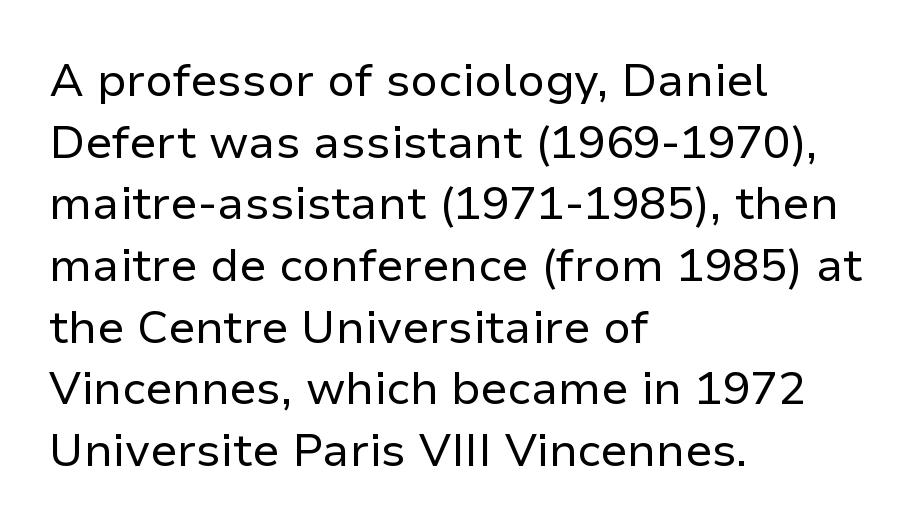
Q: Is the text bold? A: No.
Q: Is the text italic (slanted)? A: No, it is upright.
Q: Is the typeface a serif or a sans-serif typeface? A: Sans-serif.
Q: Is the text underlined? A: No.
Q: How is the paragraph aligned? A: Left-aligned.
Q: Is the spacing between letters normal or unusually wide? A: Normal.
Q: Is the spacing between lines tight, normal or loose? A: Normal.
Q: Width (condensed, normal, or wide)? A: Normal.
Q: Stroke contrast? A: Low.
Q: x-height? A: Medium.
Q: Monospaced? A: No.
